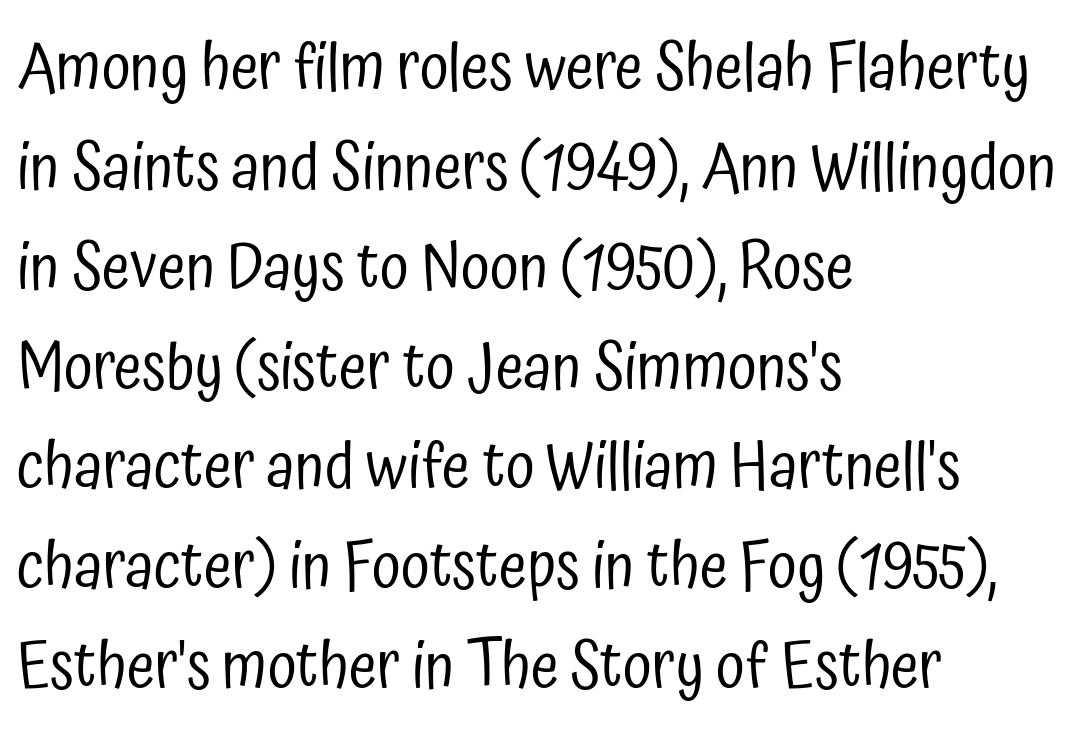
{"serif": "no", "italic": "no", "bold": "no", "weight": "regular", "width": "condensed", "stroke_contrast": "low", "x_height": "medium", "monospaced": "no", "underline": "no", "align": "left", "line_spacing": "normal", "line_spacing_ratio": 1.56, "letter_spacing": "normal", "letter_spacing_em": 0.0, "glyph_px": 64}
